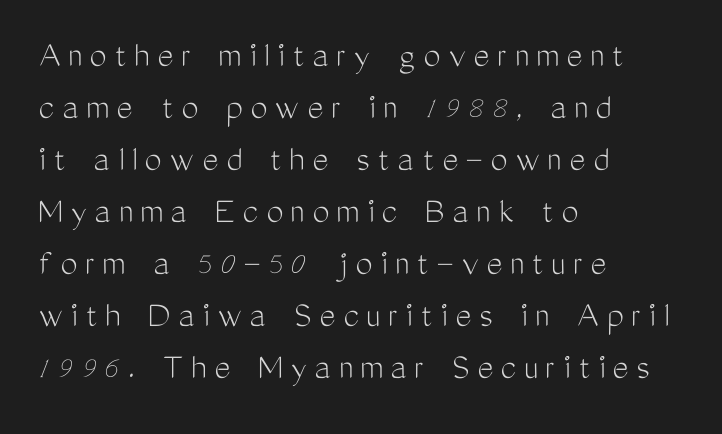
Q: Is the text bold? A: No.
Q: Is the text italic (slanted)? A: No, it is upright.
Q: Is the typeface a serif or a sans-serif typeface? A: Sans-serif.
Q: Is the text underlined? A: No.
Q: How is the paragraph aligned? A: Left-aligned.
Q: Is the spacing between letters normal or unusually wide? A: Unusually wide.
Q: Is the spacing between lines tight, normal or loose? A: Normal.
Q: Width (condensed, normal, or wide)? A: Condensed.
Q: Stroke contrast? A: Medium.
Q: x-height? A: Medium.
Q: Monospaced? A: No.
